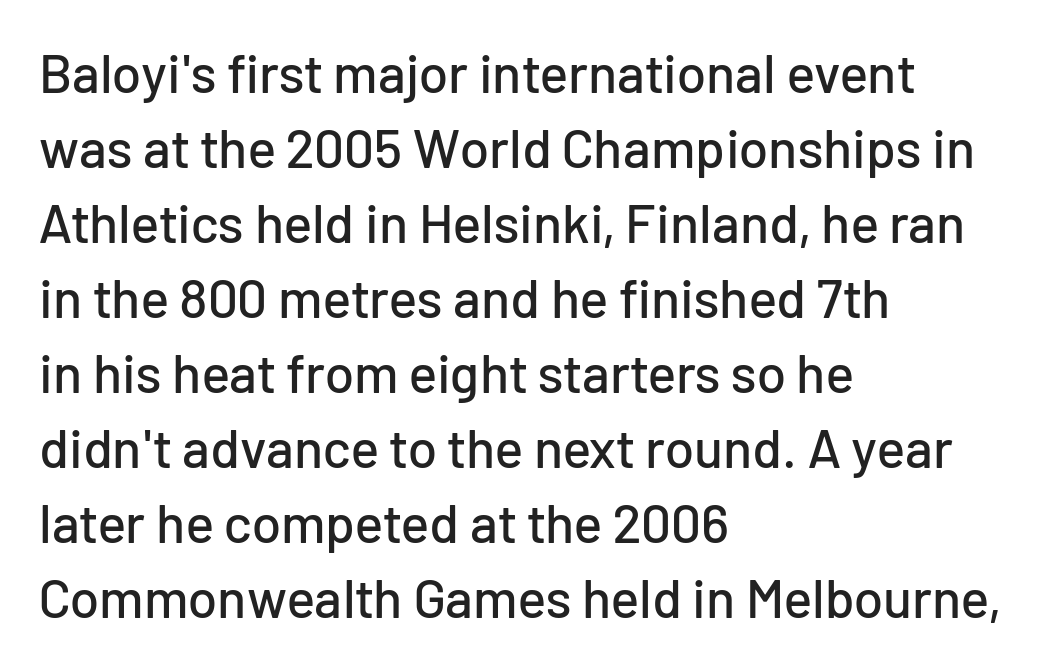
Q: Is the text italic (slanted)? A: No, it is upright.
Q: Is the typeface a serif or a sans-serif typeface? A: Sans-serif.
Q: Is the text underlined? A: No.
Q: How is the paragraph aligned? A: Left-aligned.
Q: Is the spacing between letters normal or unusually wide? A: Normal.
Q: Is the spacing between lines tight, normal or loose? A: Normal.
Q: Width (condensed, normal, or wide)? A: Normal.
Q: Stroke contrast? A: Low.
Q: x-height? A: Medium.
Q: Monospaced? A: No.
